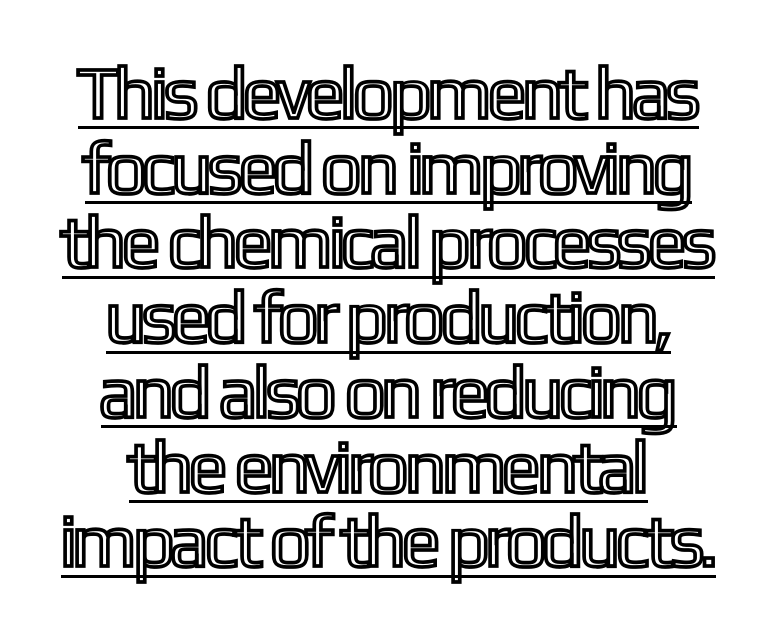
Q: Is the text italic (slanted)? A: No, it is upright.
Q: Is the text underlined? A: Yes.
Q: How is the paragraph aligned? A: Centered.
Q: Is the spacing between letters normal or unusually wide? A: Normal.
Q: Is the spacing between lines tight, normal or loose? A: Tight.
Q: Width (condensed, normal, or wide)? A: Condensed.
Q: x-height? A: Medium.
Q: Monospaced? A: No.
